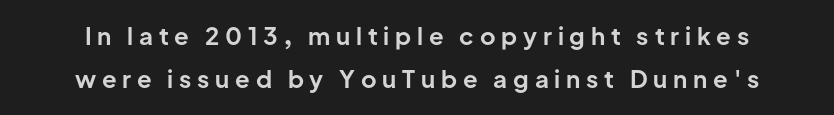
The image shows 24 px bold type, upright; set line spacing 1.81x, unusually wide letter spacing (+0.24 em), not underlined.
